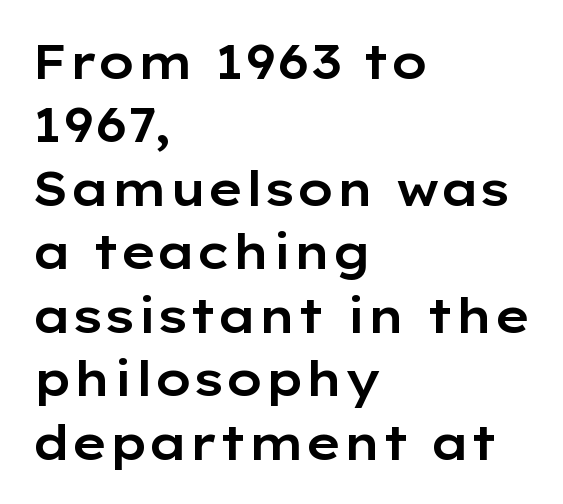
Q: Is the text italic (slanted)? A: No, it is upright.
Q: Is the typeface a serif or a sans-serif typeface? A: Sans-serif.
Q: Is the text underlined? A: No.
Q: How is the paragraph aligned? A: Left-aligned.
Q: Is the spacing between letters normal or unusually wide? A: Normal.
Q: Is the spacing between lines tight, normal or loose? A: Normal.
Q: Width (condensed, normal, or wide)? A: Wide.
Q: Stroke contrast? A: Low.
Q: x-height? A: Medium.
Q: Monospaced? A: No.
